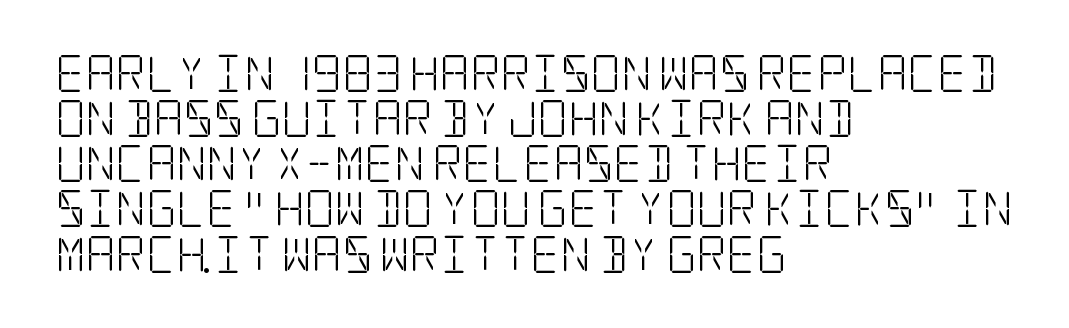
The typography opts for an upright posture over an oblique one. Serif or sans? Serif — the stroke terminals have little feet. A classic flush-left, rag-right setting is used for this passage. Counters stay open thanks to moderate or lighter strokes. Each row of text sits above clean, open space. How are the letters spaced? Ordinarily, with no added tracking.
